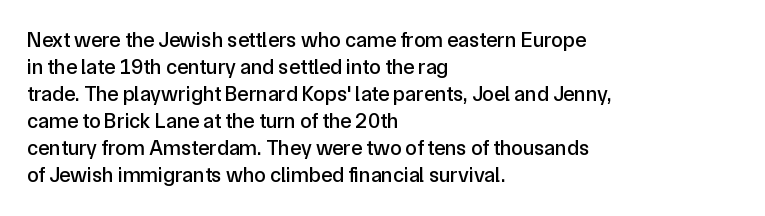
The letters stand straight up with perfectly vertical stems. Tracking here is standard; glyphs follow each other at the usual distance. Whoever set this chose a conventional vertical rhythm. The paragraph has a hard left edge and a soft right edge. Has an underline been added? It has not.
